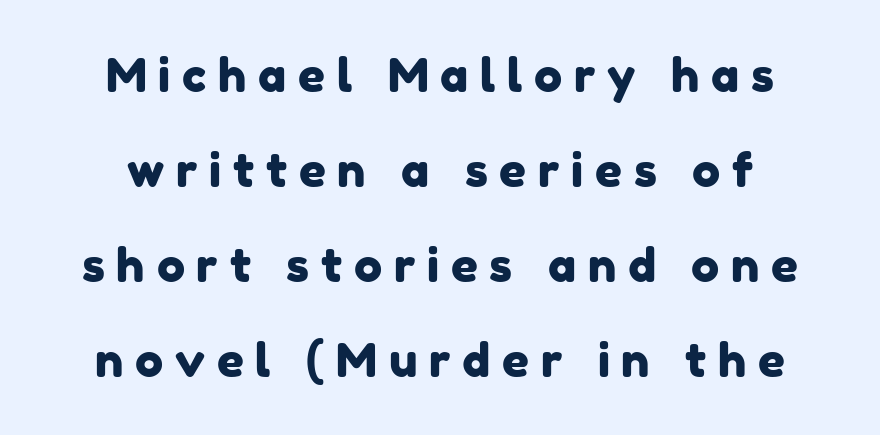
Q: Is the typeface a serif or a sans-serif typeface? A: Sans-serif.
Q: Is the text underlined? A: No.
Q: How is the paragraph aligned? A: Centered.
Q: Is the spacing between letters normal or unusually wide? A: Unusually wide.
Q: Is the spacing between lines tight, normal or loose? A: Loose.
Q: Width (condensed, normal, or wide)? A: Normal.
Q: Stroke contrast? A: Low.
Q: x-height? A: Medium.
Q: Monospaced? A: No.
